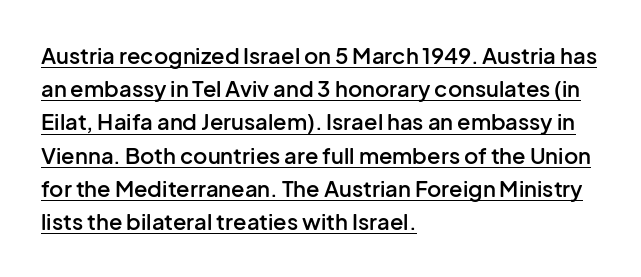
A baseline rule has been typeset under these characters. The letters stand upright; this is a roman face. The line texture is even and compact thanks to regular tracking. Normally led — the rows are evenly, conventionally spaced.
